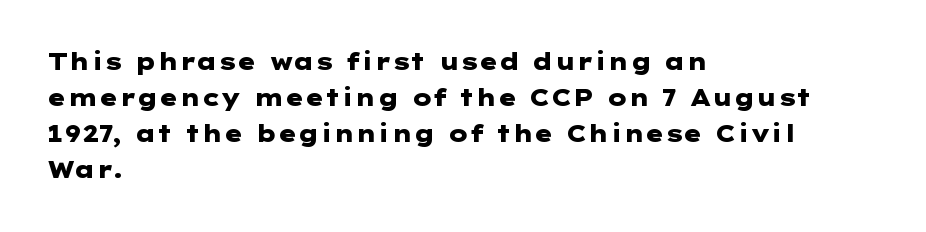
The image shows 23 px bold type, upright; set left-aligned, normal line spacing (1.57x), normal letter spacing, not underlined.
